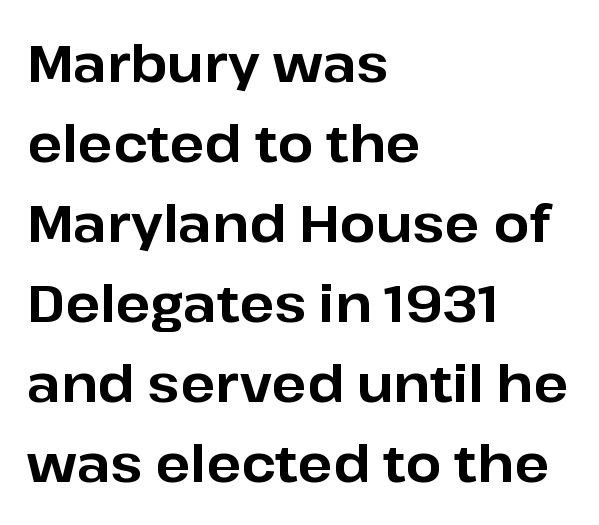
The image shows 51 px bold sans-serif type, upright; set left-aligned, normal line spacing (1.57x), normal letter spacing, not underlined; low stroke contrast and a medium x-height.
